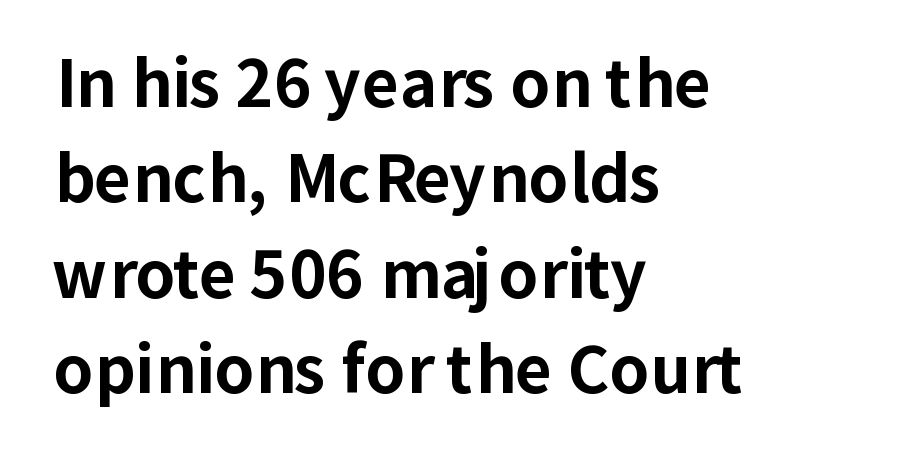
Its strokes are broad and dark, the hallmark of bold type. Look at the bottom of the vertical strokes: they stop flat, with no serifs. The passage shown has conventional tracking throughout. Character widths vary here, with narrow letters taking less room than wide ones. Descender tails drop into unmarked territory. No italicization has been applied; the sample stays upright.
